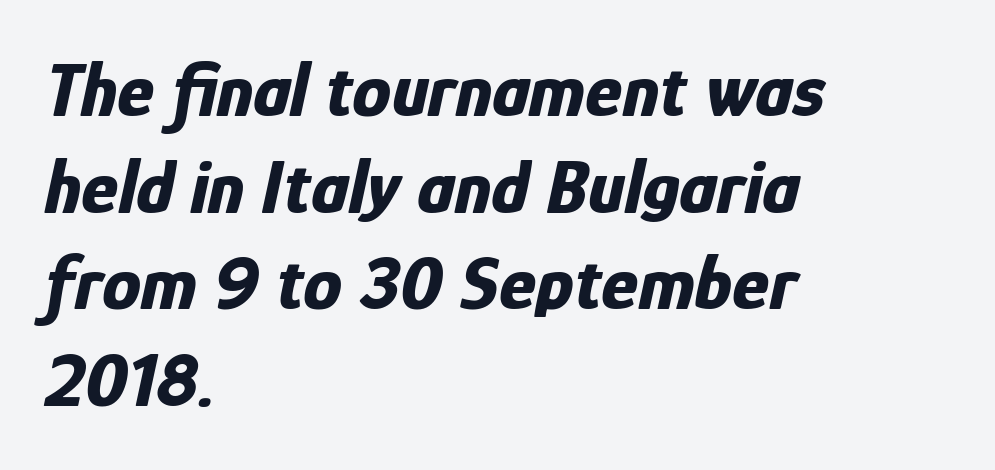
The image shows 78 px bold, condensed type, italic (leaning right); set left-aligned, line spacing 1.24x, normal letter spacing, not underlined; low stroke contrast and a medium x-height.
